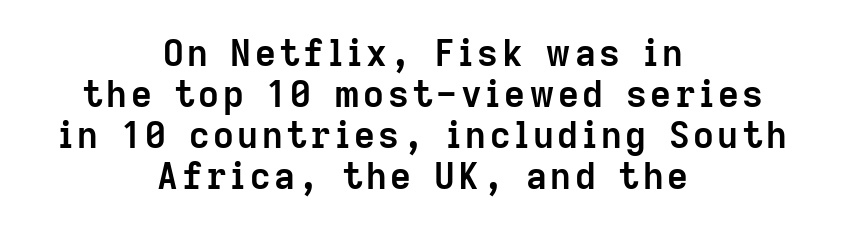
The face used here is proportionally spaced, like ordinary book or web type. Letters rest on an invisible, unmarked baseline. Unlike italic type, these characters show no tilt at all. The letters carry no serifs — their stems end cleanly without finishing strokes. Baseline-to-baseline distance is barely more than the letter height. The setting favours the middle, as headings and verse often do.
